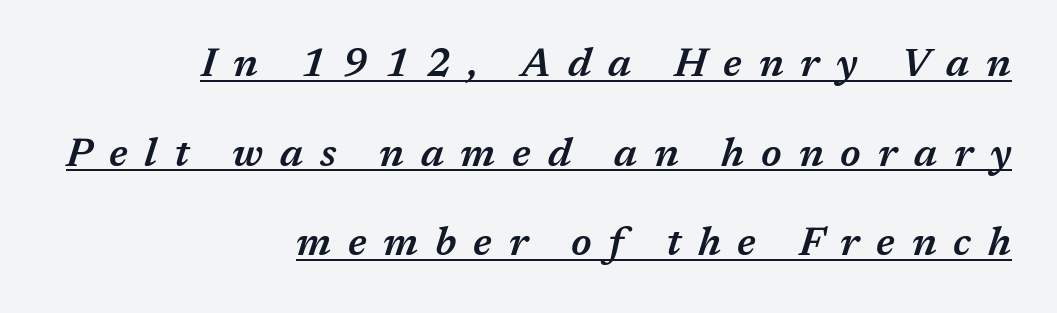
The image shows 40 px semibold type, italic (leaning right); set right-aligned, loose line spacing (2.24x), unusually wide letter spacing (+0.42 em), underlined; medium stroke contrast and a medium x-height.
